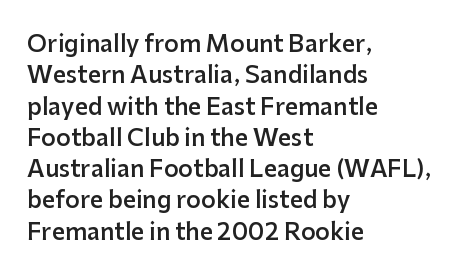
{"italic": "no", "bold": "semi", "underline": "no", "align": "left", "line_spacing": "normal", "line_spacing_ratio": 1.36, "letter_spacing": "normal", "letter_spacing_em": 0.0, "glyph_px": 23}
